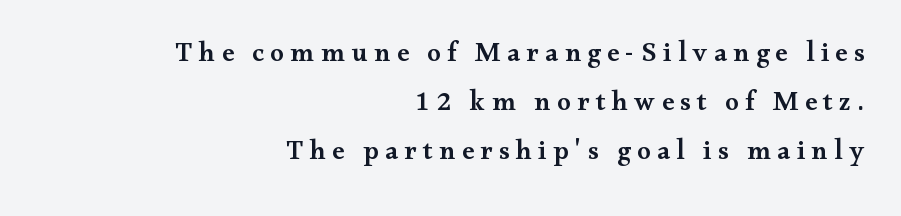
Q: Is the text bold? A: Semi-bold.
Q: Is the text italic (slanted)? A: No, it is upright.
Q: Is the text underlined? A: No.
Q: How is the paragraph aligned? A: Right-aligned.
Q: Is the spacing between letters normal or unusually wide? A: Unusually wide.
